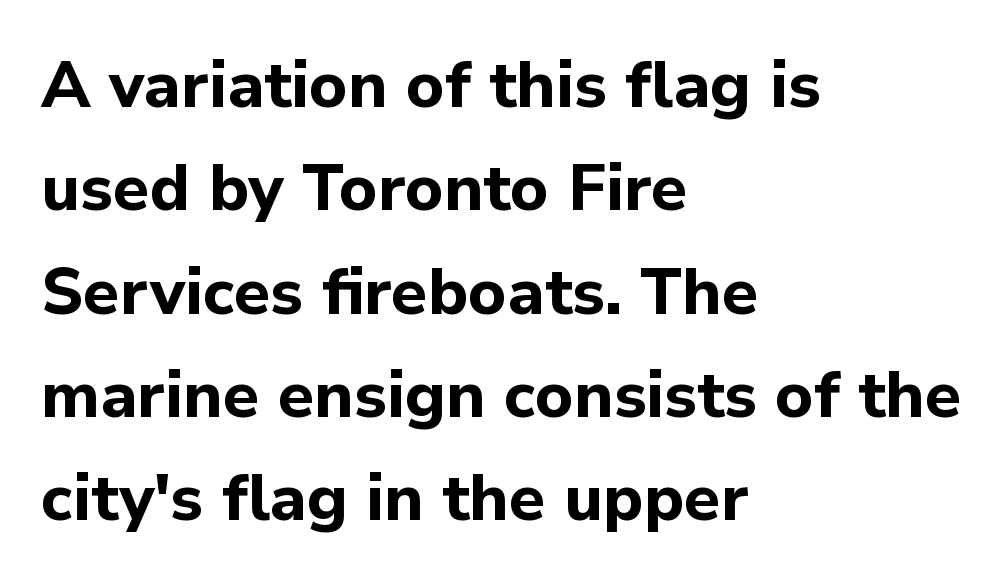
Q: Is the text bold? A: Yes.
Q: Is the text italic (slanted)? A: No, it is upright.
Q: Is the typeface a serif or a sans-serif typeface? A: Sans-serif.
Q: Is the text underlined? A: No.
Q: How is the paragraph aligned? A: Left-aligned.
Q: Is the spacing between letters normal or unusually wide? A: Normal.
Q: Is the spacing between lines tight, normal or loose? A: Normal.
Q: Width (condensed, normal, or wide)? A: Normal.
Q: Stroke contrast? A: Low.
Q: x-height? A: Medium.
Q: Monospaced? A: No.
